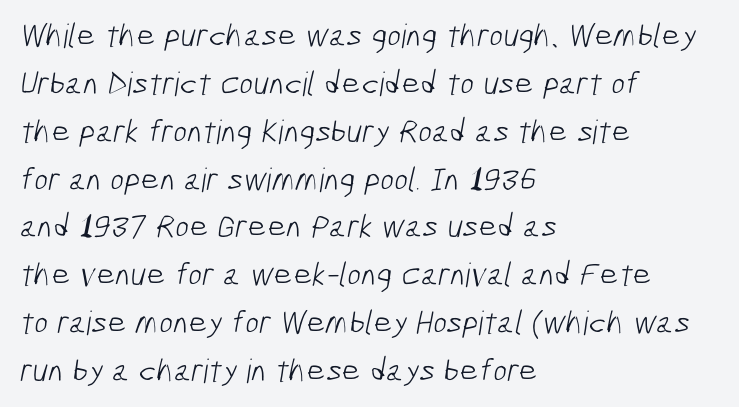
{"serif": "no", "bold": "no", "weight": "light", "width": "condensed", "stroke_contrast": "low", "x_height": "medium", "monospaced": "no", "underline": "no", "align": "left", "line_spacing": "normal", "line_spacing_ratio": 1.45, "letter_spacing": "normal", "letter_spacing_em": 0.0, "glyph_px": 33}
